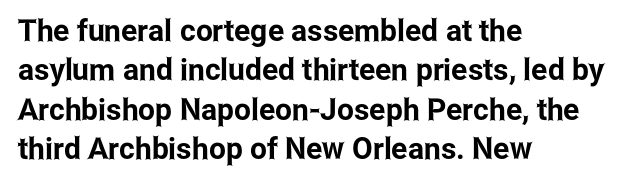
Q: Is the text italic (slanted)? A: No, it is upright.
Q: Is the typeface a serif or a sans-serif typeface? A: Sans-serif.
Q: Is the text underlined? A: No.
Q: How is the paragraph aligned? A: Left-aligned.
Q: Is the spacing between letters normal or unusually wide? A: Normal.
Q: Is the spacing between lines tight, normal or loose? A: Normal.
Q: Width (condensed, normal, or wide)? A: Condensed.
Q: Stroke contrast? A: Low.
Q: x-height? A: Medium.
Q: Monospaced? A: No.
